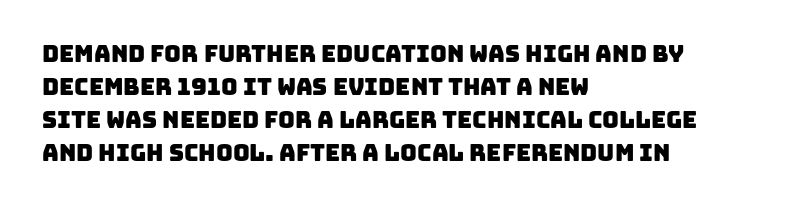
Q: Is the text underlined? A: No.
Q: How is the paragraph aligned? A: Left-aligned.
Q: Is the spacing between letters normal or unusually wide? A: Normal.
Q: Is the spacing between lines tight, normal or loose? A: Normal.
